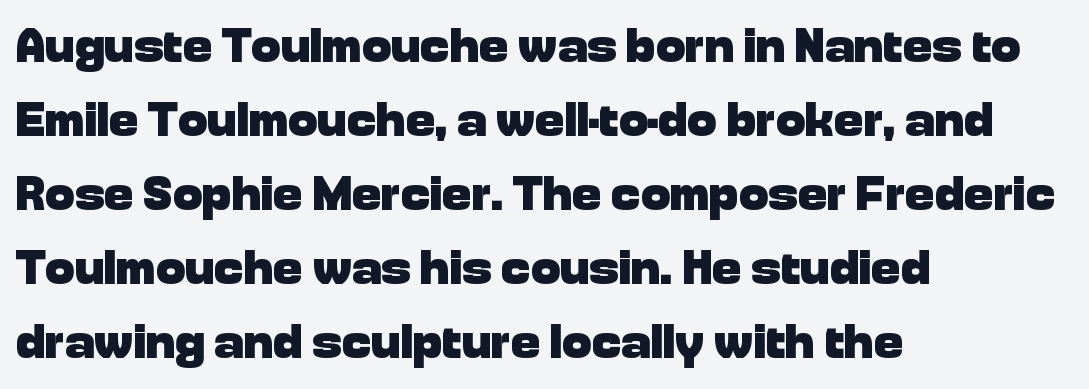
The ragged edge is on the right, which tells us the setting is flush left. A full-strength bold gives these letters their thick strokes. How are the letters spaced? Ordinarily, with no added tracking. Type style note: lacks serifs. The letters stand upright; this is a roman face.
